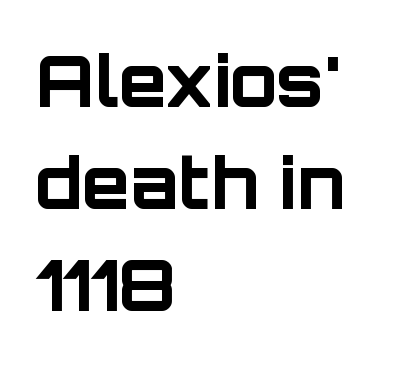
The image shows 70 px bold sans-serif type, upright; set left-aligned, normal line spacing (1.46x), normal letter spacing, not underlined; low stroke contrast and a large x-height.
